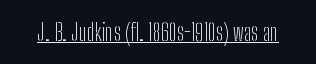
Q: Is the text bold? A: No.
Q: Is the text italic (slanted)? A: No, it is upright.
Q: Is the text underlined? A: Yes.
Q: Is the spacing between letters normal or unusually wide? A: Normal.
